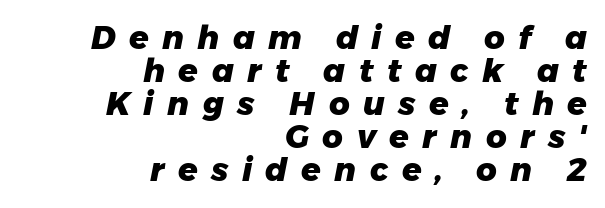
Q: Is the text bold? A: Yes.
Q: Is the text italic (slanted)? A: Yes, it leans right by about 11 degrees.
Q: Is the text underlined? A: No.
Q: How is the paragraph aligned? A: Right-aligned.
Q: Is the spacing between letters normal or unusually wide? A: Unusually wide.
Q: Is the spacing between lines tight, normal or loose? A: Tight.
Q: Width (condensed, normal, or wide)? A: Normal.
Q: Stroke contrast? A: Low.
Q: x-height? A: Medium.
Q: Monospaced? A: No.
